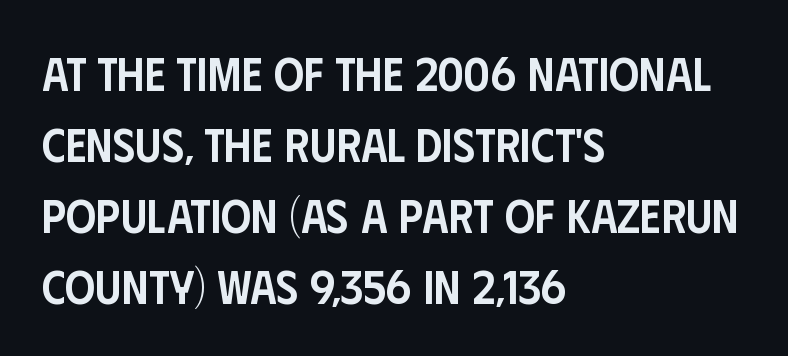
The image shows 47 px semibold, condensed sans-serif type, upright; set left-aligned, normal line spacing (1.51x), normal letter spacing, not underlined; low stroke contrast and a large x-height.
